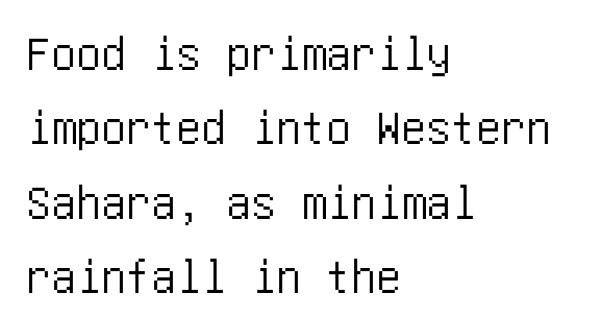
The image shows 50 px condensed sans-serif type, upright; set left-aligned, normal line spacing (1.49x), normal letter spacing, not underlined; low stroke contrast and a large x-height.
